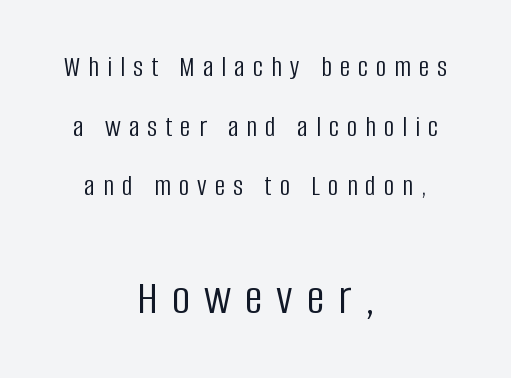
Q: Is the text bold? A: No.
Q: Is the text italic (slanted)? A: No, it is upright.
Q: Is the typeface a serif or a sans-serif typeface? A: Sans-serif.
Q: Is the text underlined? A: No.
Q: How is the paragraph aligned? A: Centered.
Q: Is the spacing between letters normal or unusually wide? A: Unusually wide.
Q: Is the spacing between lines tight, normal or loose? A: Loose.
Q: Which block of text is set in a larger size, the first (top) or the second (bottom)? A: The second (bottom) one.
Q: Width (condensed, normal, or wide)? A: Condensed.
Q: Stroke contrast? A: Low.
Q: x-height? A: Large.
Q: Monospaced? A: No.
